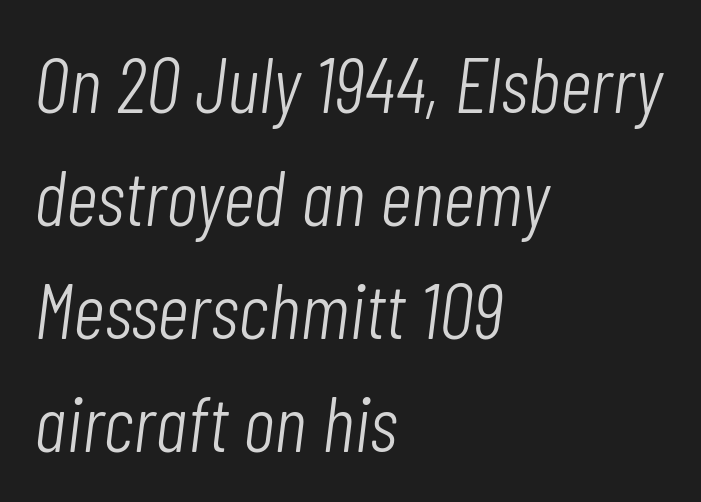
The typeface has the unassuming heft of standard copy or less. Words appear dense and cohesive because spacing is normal. Looks like regular typesetting: each glyph gets only the width it needs. If you drew a ruler down the left edge, every line would touch it.
